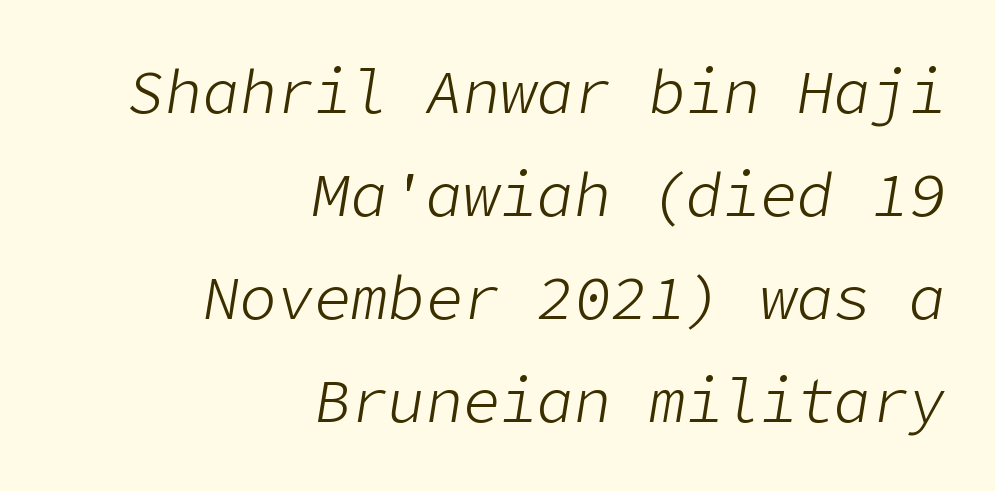
The passage is arranged like a letterhead date or caption credit — flush right. This sample keeps an unexceptional amount of space between lines. Weight: in the light-to-regular range. Compared with ordinary roman type, these characters are visibly tilted.
